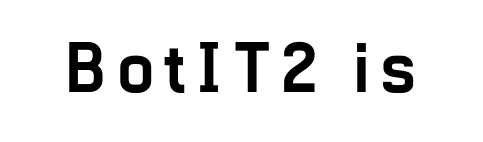
You could not count columns in this text — the font is proportionally spaced. Letters rest on an invisible, unmarked baseline. Each glyph is drawn with heavy, bold strokes. The lettering stays uniformly vertical, giving the passage a roman look. Regarding serifs, this sample does without them.
